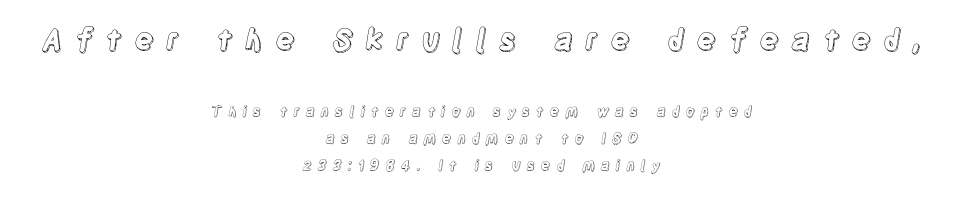
Descenders hang freely into open space. Students, note that the glyphs here are deliberately spaced far apart. This sample trades compactness for vertical openness between lines. Spacing verdict: proportional, widths tailored to each character.
